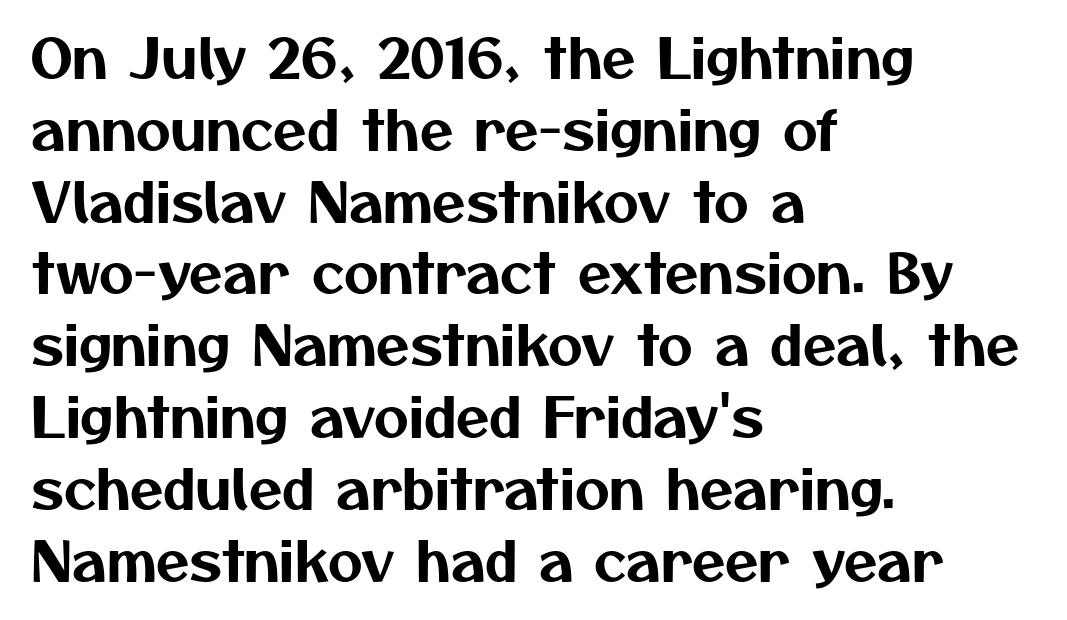
Q: Is the typeface a serif or a sans-serif typeface? A: Sans-serif.
Q: Is the text underlined? A: No.
Q: How is the paragraph aligned? A: Left-aligned.
Q: Is the spacing between letters normal or unusually wide? A: Normal.
Q: Is the spacing between lines tight, normal or loose? A: Normal.
Q: Width (condensed, normal, or wide)? A: Normal.
Q: Stroke contrast? A: Medium.
Q: x-height? A: Medium.
Q: Monospaced? A: No.
